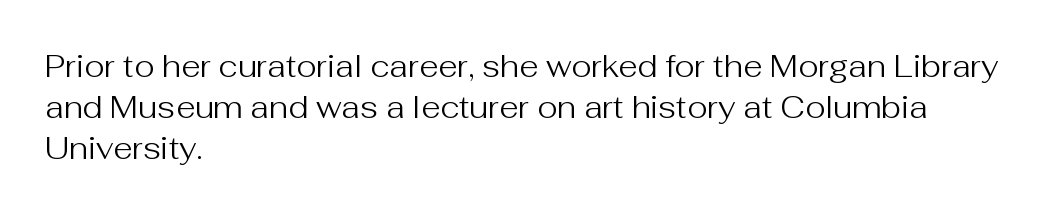
Rows of type keep a routine distance in the vertical direction. A classic flush-left, rag-right setting is used for this passage. Weight: regular or lighter. Spacing between characters is what you'd get straight out of the box.
